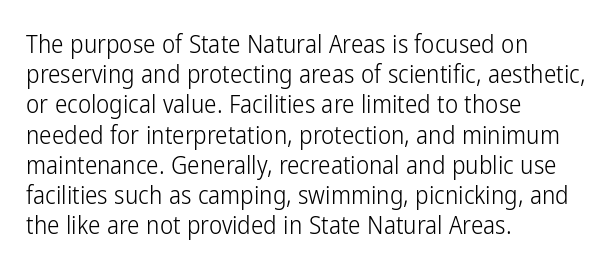
{"italic": "no", "bold": "no", "underline": "no", "align": "left", "line_spacing_ratio": 1.21, "letter_spacing": "normal", "letter_spacing_em": 0.0, "glyph_px": 25}
